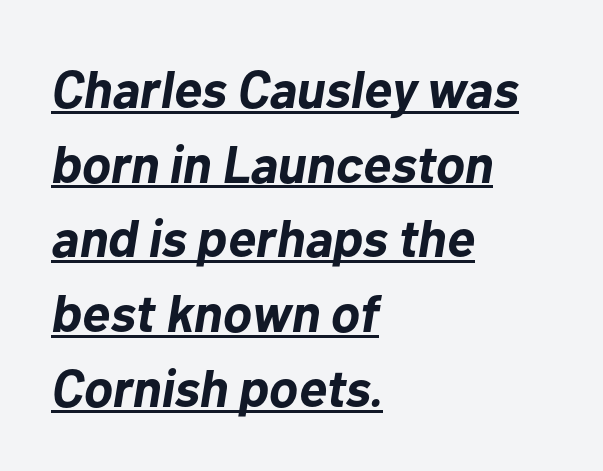
Each glyph is drawn with heavy, bold strokes. Proportional: the letters do not fall into vertical columns. Inter-character spacing is left at the font's built-in metrics. In terms of posture, this sample is oblique. Vertically, the passage feels balanced, rows spaced as you'd expect.
